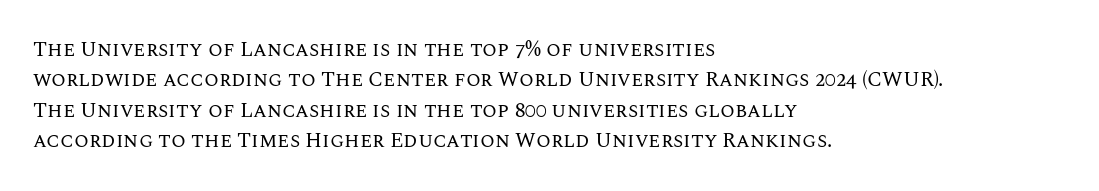
Q: Is the text bold? A: No.
Q: Is the text italic (slanted)? A: No, it is upright.
Q: Is the text underlined? A: No.
Q: How is the paragraph aligned? A: Left-aligned.
Q: Is the spacing between letters normal or unusually wide? A: Normal.
Q: Is the spacing between lines tight, normal or loose? A: Normal.
